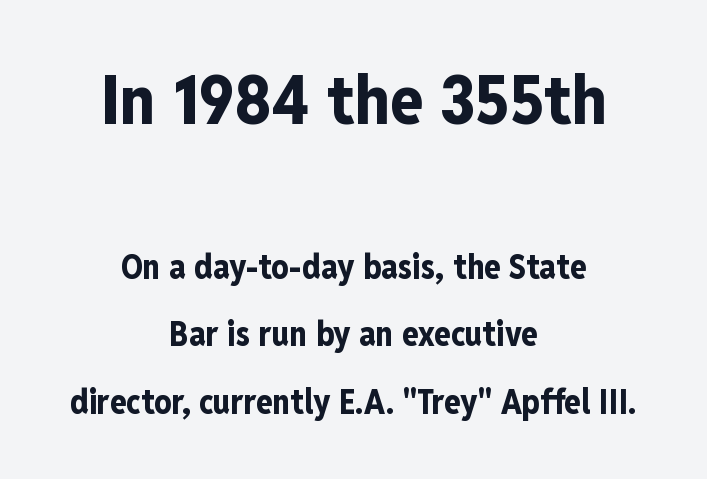
{"serif": "no", "italic": "no", "bold": "yes", "weight": "bold", "width": "condensed", "stroke_contrast": "low", "x_height": "medium", "monospaced": "no", "underline": "no", "align": "center", "line_spacing": "loose", "line_spacing_ratio": 1.98, "letter_spacing": "normal", "letter_spacing_em": 0.0, "larger_block": "first", "size_ratio": 2.0, "glyph_px": 68}
